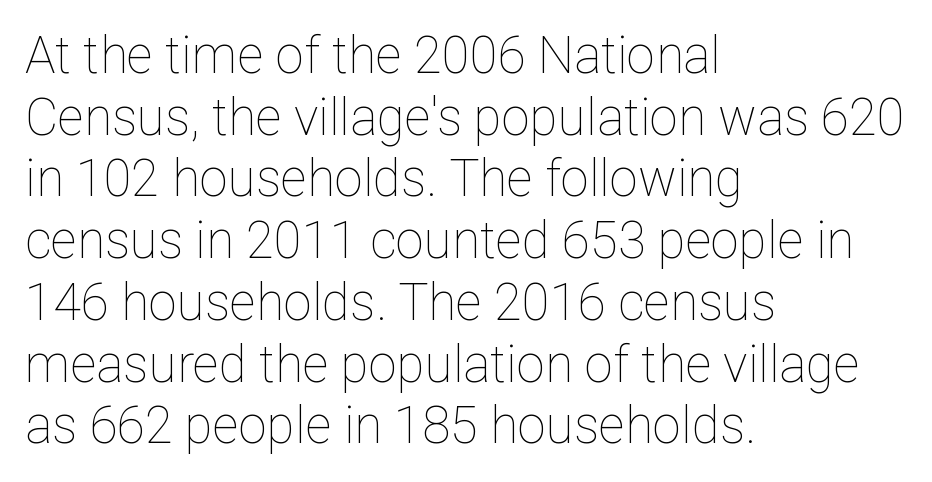
The image shows 51 px thin type, upright; set left-aligned, line spacing 1.21x, normal letter spacing, not underlined; low stroke contrast and a medium x-height.
